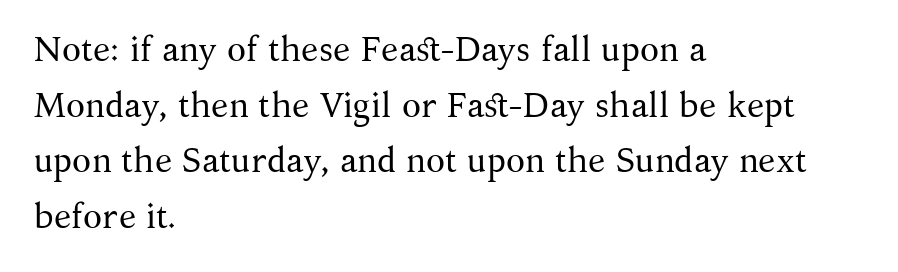
Honestly, there is no underline to notice here at all. This sample has the flowing, uneven cadence of proportional lettering. The lettering stays uniformly vertical, giving the passage a roman look. Inter-character spacing is left at the font's built-in metrics.
